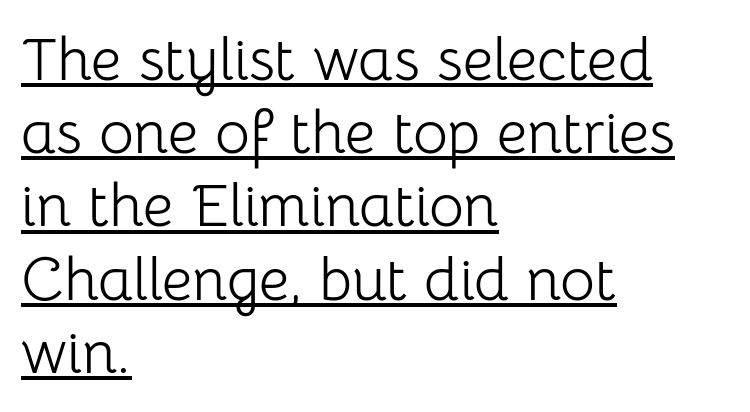
Q: Is the text bold? A: No.
Q: Is the text italic (slanted)? A: No, it is upright.
Q: Is the typeface a serif or a sans-serif typeface? A: Sans-serif.
Q: Is the text underlined? A: Yes.
Q: How is the paragraph aligned? A: Left-aligned.
Q: Is the spacing between letters normal or unusually wide? A: Normal.
Q: Width (condensed, normal, or wide)? A: Normal.
Q: Stroke contrast? A: Low.
Q: x-height? A: Medium.
Q: Monospaced? A: No.
